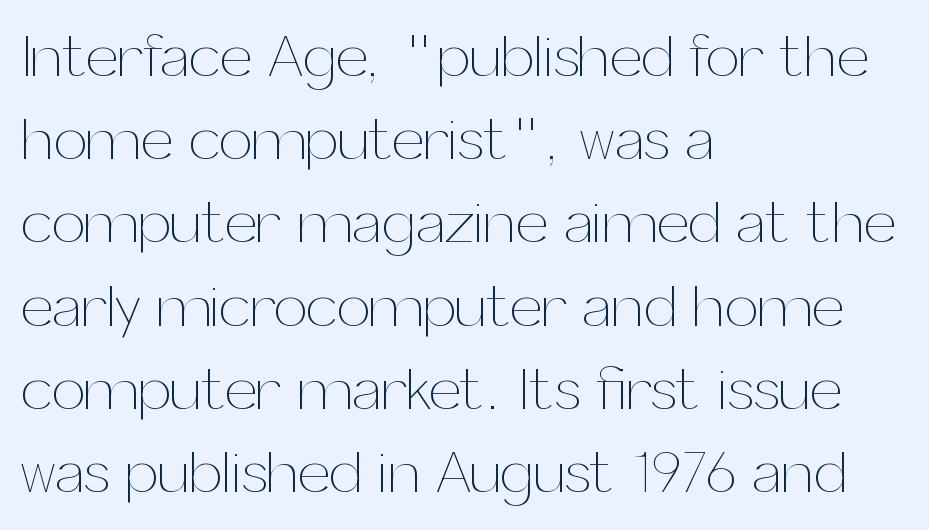
The image shows 59 px thin type, upright; set left-aligned, normal line spacing (1.41x), normal letter spacing, not underlined; medium stroke contrast and a medium x-height.
